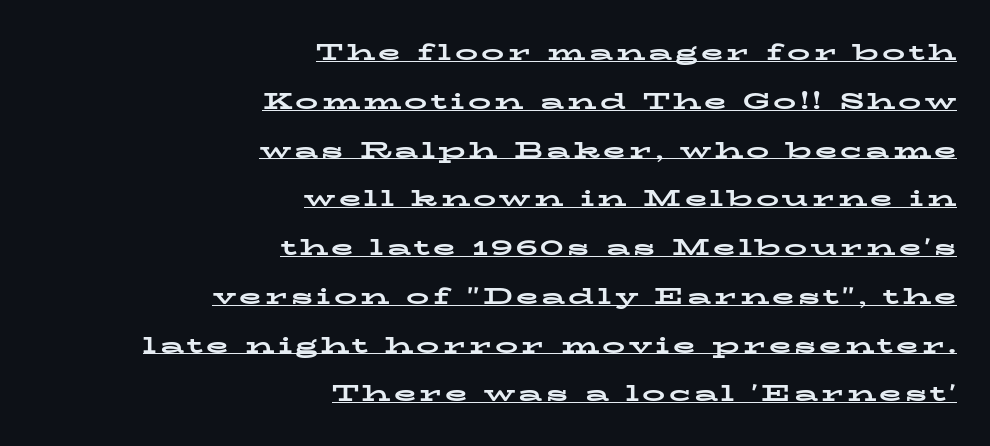
Q: Is the text bold? A: Yes.
Q: Is the text italic (slanted)? A: No, it is upright.
Q: Is the text underlined? A: Yes.
Q: How is the paragraph aligned? A: Right-aligned.
Q: Is the spacing between lines tight, normal or loose? A: Loose.
